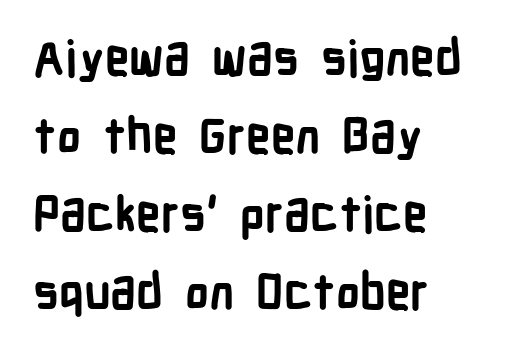
Q: Is the text bold? A: Yes.
Q: Is the text italic (slanted)? A: No, it is upright.
Q: Is the typeface a serif or a sans-serif typeface? A: Sans-serif.
Q: Is the text underlined? A: No.
Q: How is the paragraph aligned? A: Left-aligned.
Q: Is the spacing between letters normal or unusually wide? A: Normal.
Q: Is the spacing between lines tight, normal or loose? A: Normal.
Q: Width (condensed, normal, or wide)? A: Condensed.
Q: Stroke contrast? A: Low.
Q: x-height? A: Medium.
Q: Monospaced? A: No.
